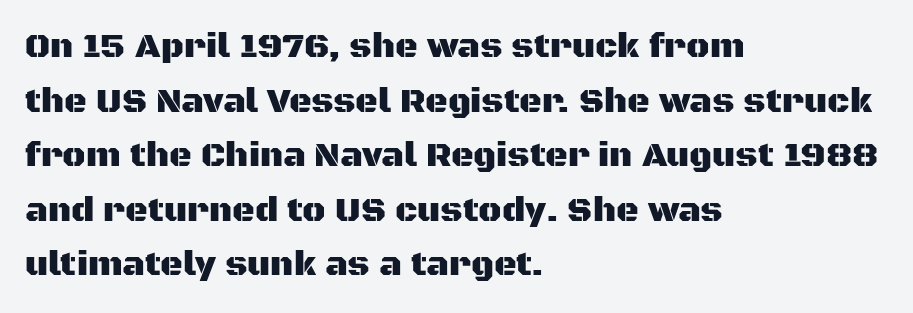
Interline gaps are of average width in this sample. Notice how the passage keeps a crisp vertical edge on the left only. Letter spacing: default. Serif or sans? Sans — the stroke terminals are bare. Underline: absent. You could not count columns in this text — the font is proportionally spaced.
